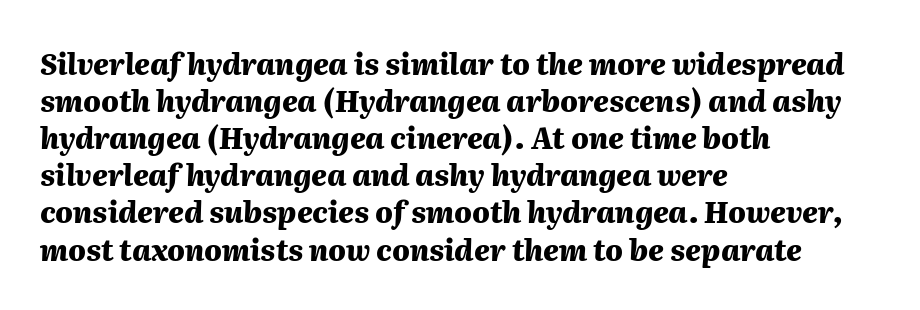
The image shows 29 px heavy type, italic (leaning right); set left-aligned, normal line spacing (1.28x), normal letter spacing, not underlined; medium stroke contrast and a medium x-height.
